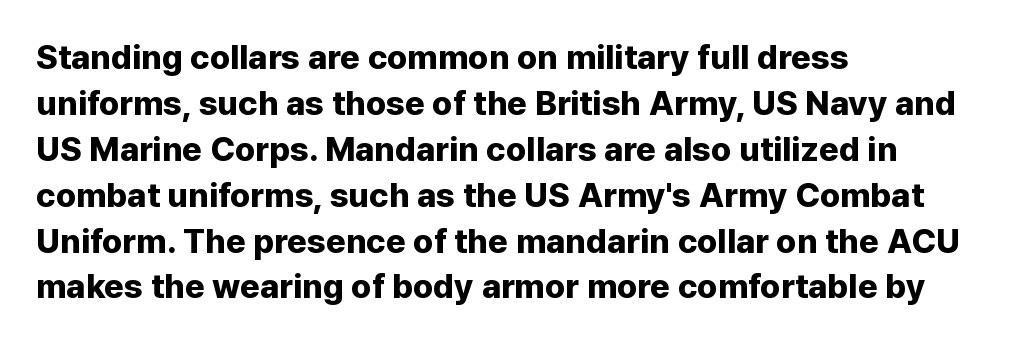
Q: Is the text bold? A: Yes.
Q: Is the text italic (slanted)? A: No, it is upright.
Q: Is the typeface a serif or a sans-serif typeface? A: Sans-serif.
Q: Is the text underlined? A: No.
Q: How is the paragraph aligned? A: Left-aligned.
Q: Is the spacing between letters normal or unusually wide? A: Normal.
Q: Is the spacing between lines tight, normal or loose? A: Normal.
Q: Width (condensed, normal, or wide)? A: Normal.
Q: Stroke contrast? A: Low.
Q: x-height? A: Medium.
Q: Monospaced? A: No.
